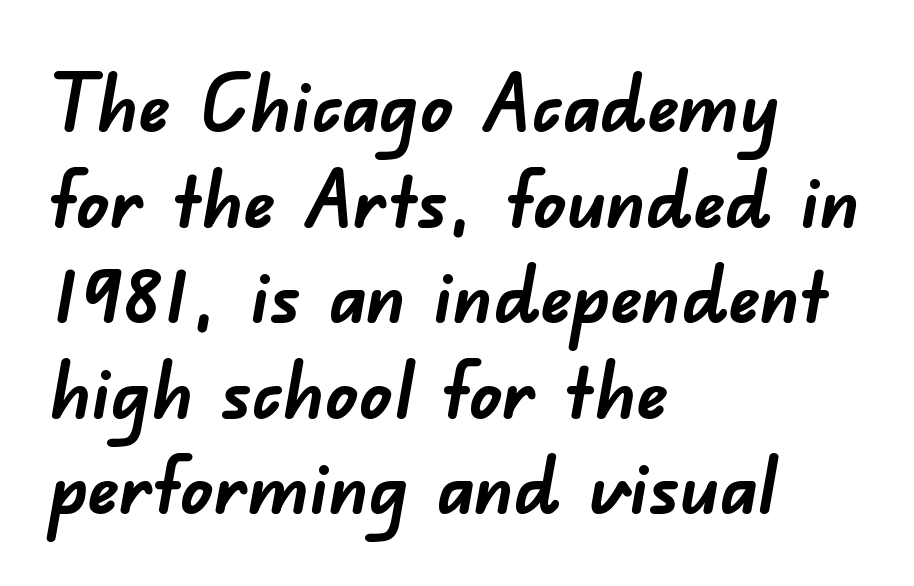
The image shows 79 px semibold sans-serif type; set left-aligned, line spacing 1.21x, normal letter spacing, not underlined; low stroke contrast and a small x-height.
